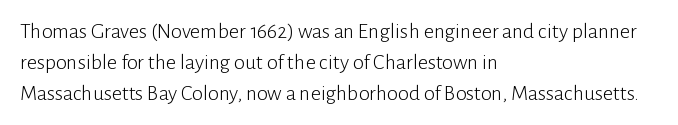
Q: Is the text bold? A: No.
Q: Is the text italic (slanted)? A: No, it is upright.
Q: Is the text underlined? A: No.
Q: How is the paragraph aligned? A: Left-aligned.
Q: Is the spacing between letters normal or unusually wide? A: Normal.
Q: Is the spacing between lines tight, normal or loose? A: Normal.
